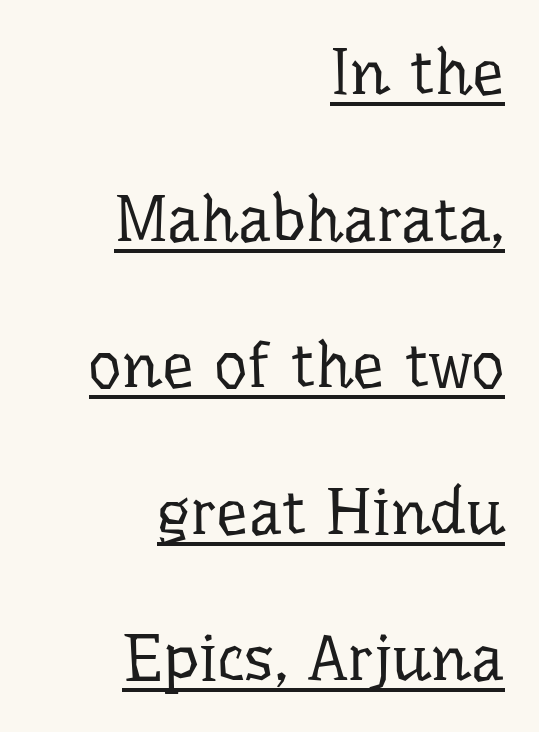
{"serif": "yes", "italic": "no", "bold": "no", "weight": "regular", "width": "normal", "stroke_contrast": "low", "x_height": "medium", "monospaced": "no", "underline": "yes", "align": "right", "line_spacing": "loose", "line_spacing_ratio": 2.29, "letter_spacing": "normal", "letter_spacing_em": 0.0, "glyph_px": 64}
